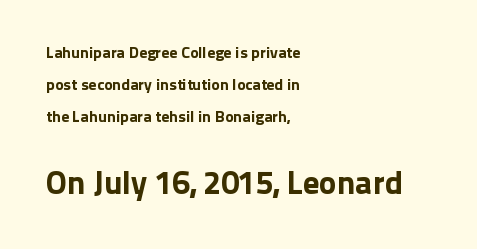
{"serif": "no", "italic": "no", "width": "normal", "stroke_contrast": "low", "x_height": "medium", "monospaced": "no", "underline": "no", "align": "left", "line_spacing": "loose", "line_spacing_ratio": 2.01, "letter_spacing": "normal", "letter_spacing_em": 0.0, "larger_block": "second", "size_ratio": 2.06, "glyph_px": 33}
